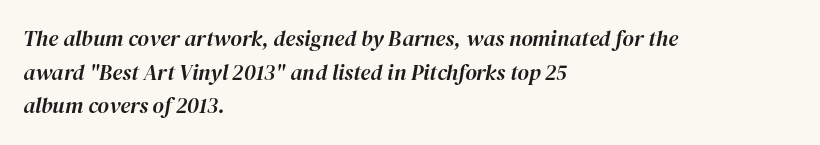
Style check: oblique. One glance says typical: line gaps are just what's usual. The passage is arranged the way most books set body copy — flush left. The rendering keeps characters at their native spacing. Only glyphs here, with clear space below each row.
